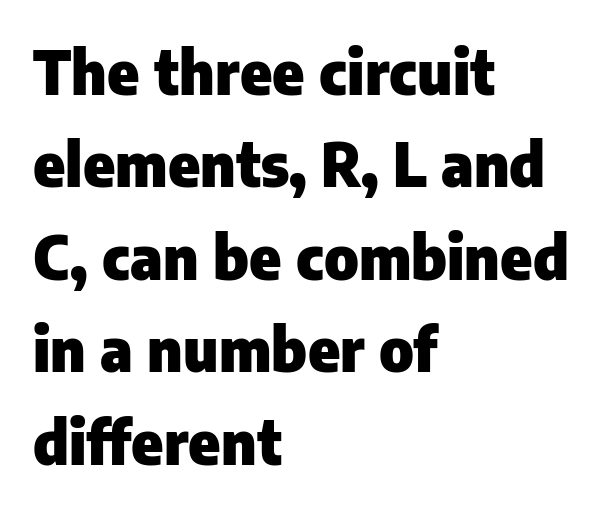
Q: Is the text bold? A: Yes.
Q: Is the text italic (slanted)? A: No, it is upright.
Q: Is the typeface a serif or a sans-serif typeface? A: Sans-serif.
Q: Is the text underlined? A: No.
Q: How is the paragraph aligned? A: Left-aligned.
Q: Is the spacing between letters normal or unusually wide? A: Normal.
Q: Is the spacing between lines tight, normal or loose? A: Normal.
Q: Width (condensed, normal, or wide)? A: Normal.
Q: Stroke contrast? A: Low.
Q: x-height? A: Medium.
Q: Monospaced? A: No.
